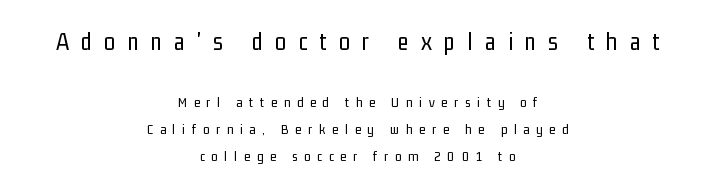
Q: Is the text bold? A: No.
Q: Is the text italic (slanted)? A: No, it is upright.
Q: Is the text underlined? A: No.
Q: How is the paragraph aligned? A: Centered.
Q: Is the spacing between letters normal or unusually wide? A: Unusually wide.
Q: Is the spacing between lines tight, normal or loose? A: Loose.
Q: Which block of text is set in a larger size, the first (top) or the second (bottom)? A: The first (top) one.
